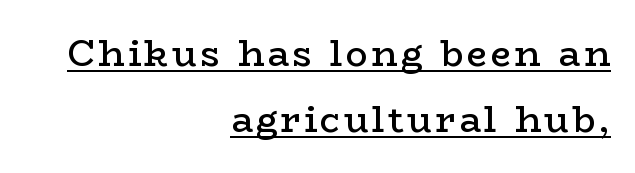
The image shows 36 px semibold, wide serif type, upright; set right-aligned, line spacing 1.83x, underlined; low stroke contrast and a medium x-height.
